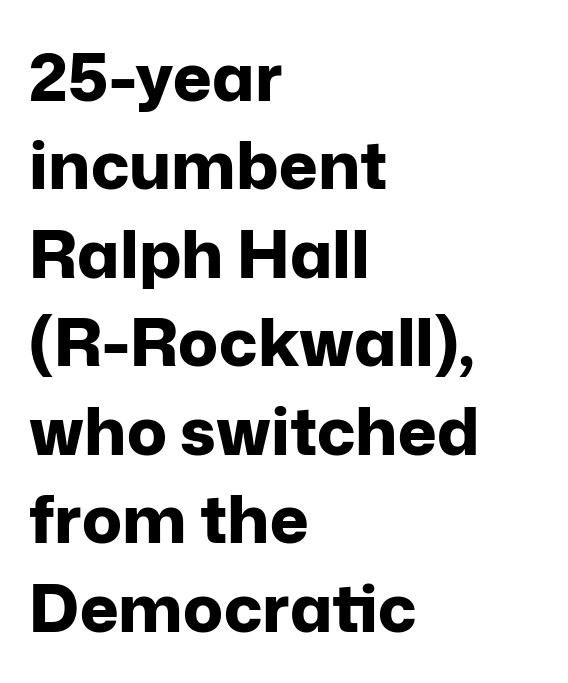
{"serif": "no", "italic": "no", "bold": "yes", "weight": "bold", "width": "normal", "stroke_contrast": "low", "x_height": "medium", "monospaced": "no", "underline": "no", "align": "left", "line_spacing": "normal", "line_spacing_ratio": 1.34, "letter_spacing": "normal", "letter_spacing_em": 0.0, "glyph_px": 66}
